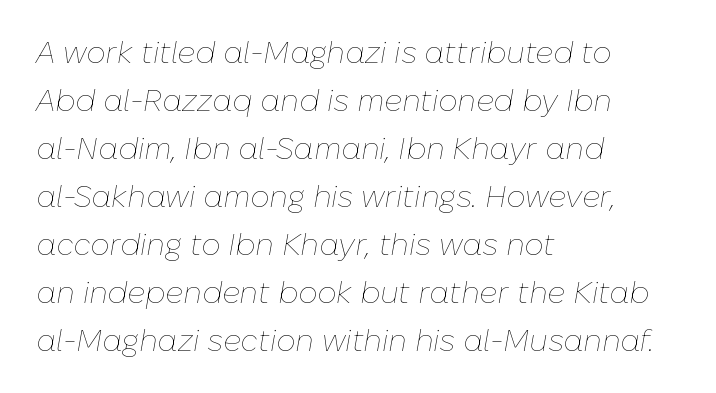
The image shows 30 px thin type, italic (leaning right); set left-aligned, normal line spacing (1.6x), normal letter spacing, not underlined; low stroke contrast and a medium x-height.
